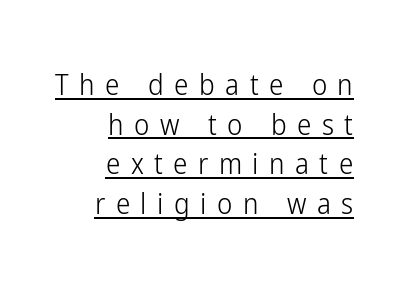
Here the glyphs are tracked loosely, breaking word shapes into spaced letters. Stem width sits at or under what a default text font uses. This sample uses an upright cut, with every glyph sitting square on the baseline. In designer terms, the underline attribute is active on this setting. A flush-right, rag-left setting is used for this passage. The designer left line spacing at the default.
